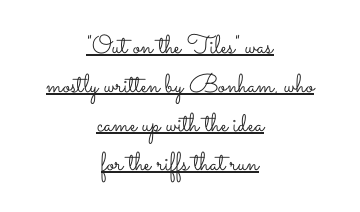
The image shows 26 px text type; set centered, normal line spacing (1.5x), normal letter spacing, underlined.
